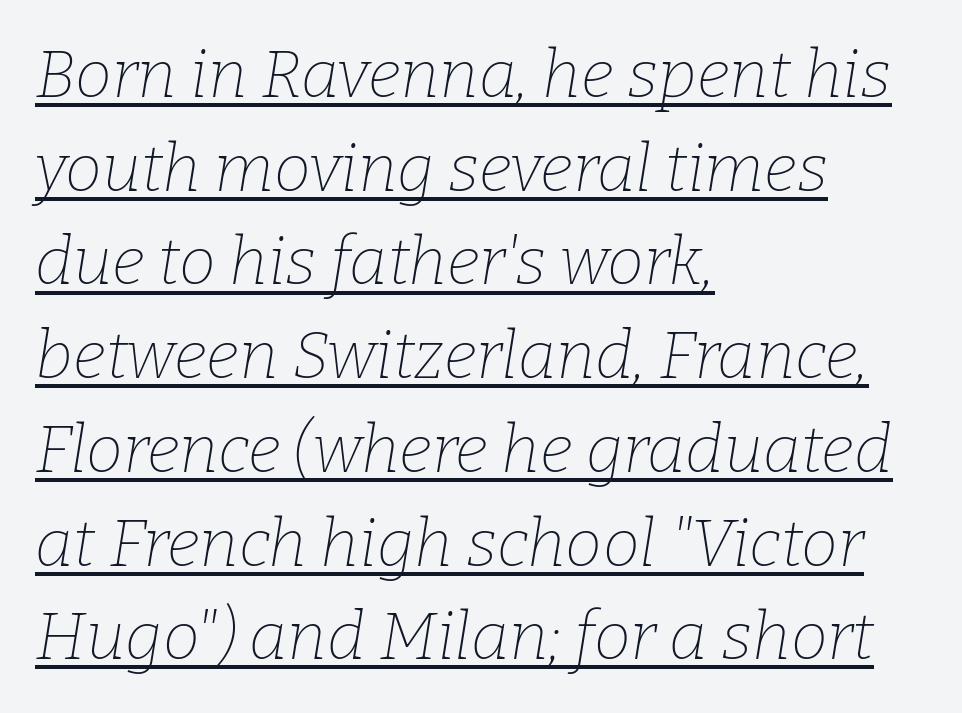
The image shows 66 px thin serif type, italic (leaning right); set left-aligned, normal line spacing (1.42x), normal letter spacing, underlined; low stroke contrast and a medium x-height.
